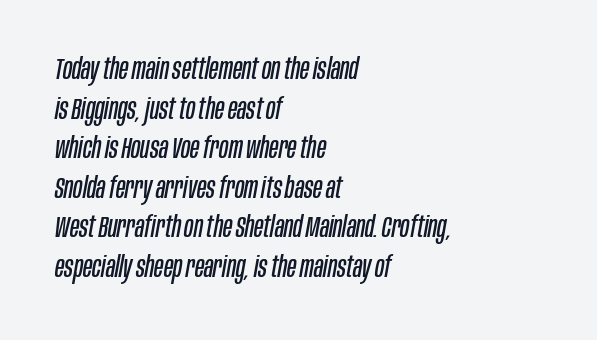
The image shows 30 px regular-weight, condensed type, italic (leaning right); set left-aligned, normal line spacing (1.32x), normal letter spacing, not underlined; low stroke contrast and a large x-height.
